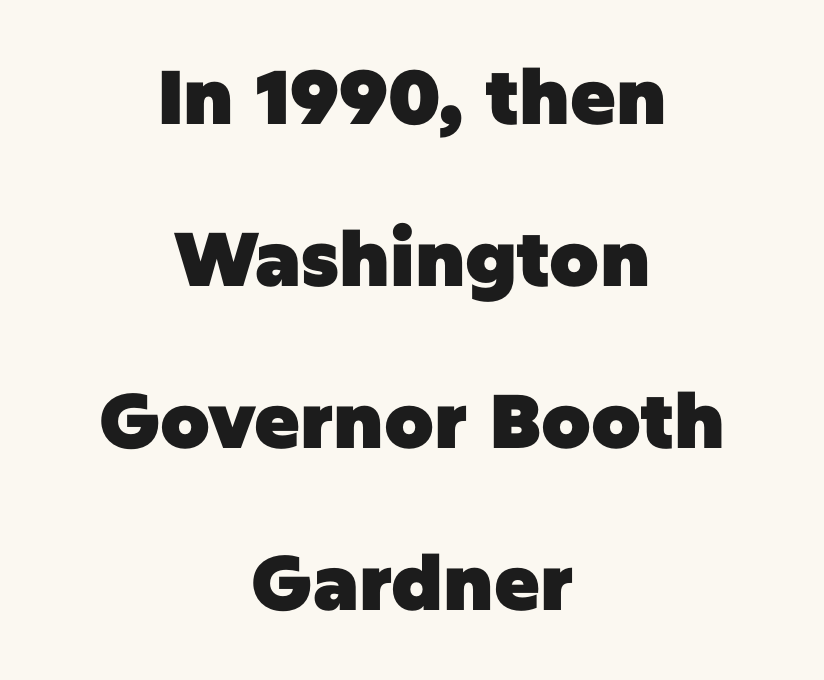
In CSS terms this would be text-align: center. Typesetter's note: full bold, strokes at maximum text heaviness. No italicization has been applied; the sample stays upright. Line spacing here is loose.
